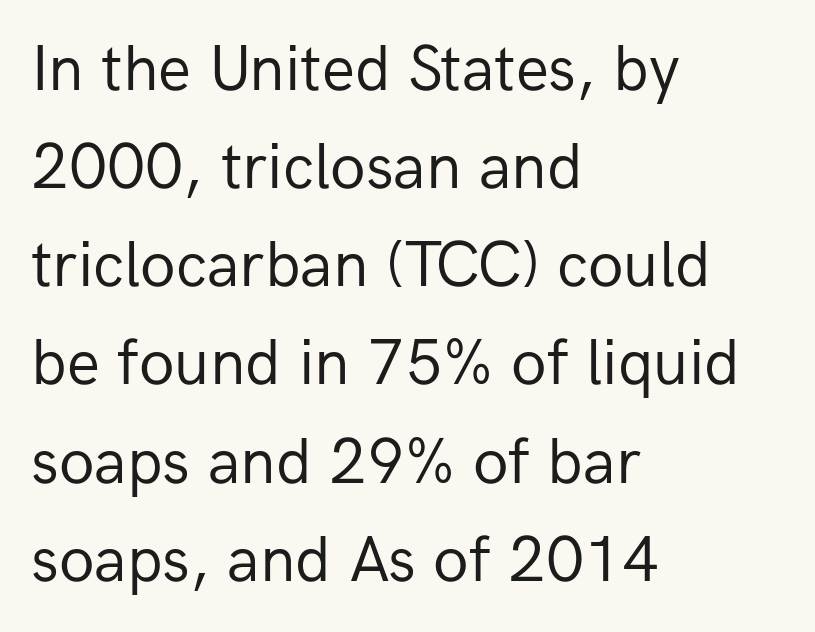
The image shows 65 px regular-weight sans-serif type, upright; set left-aligned, normal line spacing (1.51x), normal letter spacing, not underlined; low stroke contrast and a medium x-height.
